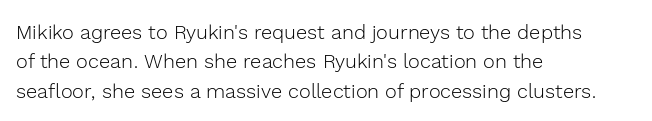
{"italic": "no", "bold": "no", "underline": "no", "align": "left", "line_spacing": "normal", "line_spacing_ratio": 1.47, "letter_spacing": "normal", "letter_spacing_em": 0.0, "glyph_px": 20}
